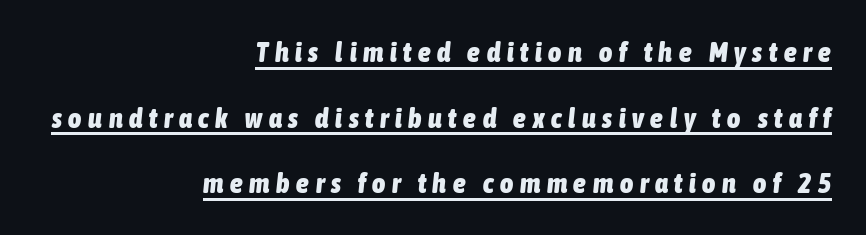
The image shows 28 px heavy, condensed type, italic (leaning right); set right-aligned, loose line spacing (2.34x), unusually wide letter spacing (+0.24 em), underlined; low stroke contrast and a medium x-height.
